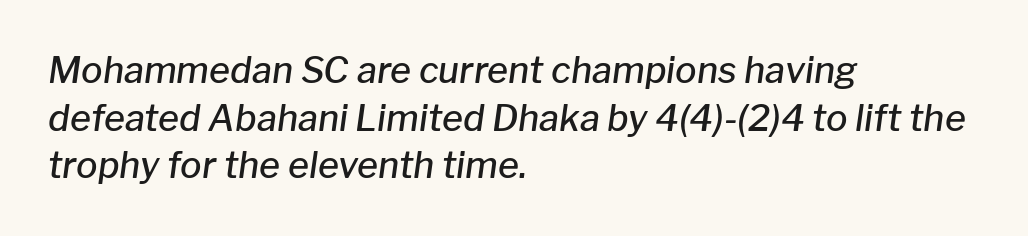
The ragged edge is on the right, which tells us the setting is flush left. Quick note: italic. Just letters on the line, the space beneath them empty. What stands out about the letter spacing? Nothing — it is the standard amount.
